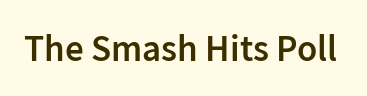
Default kerning and tracking; the words read as compact shapes. Every stem runs plumb, perpendicular to the baseline. Letterform terminals end flat and unadorned throughout the passage. The face used here is proportionally spaced, like ordinary book or web type. The strip under each line holds only bare page. Summary of weight: moderately heavy, a semibold.
